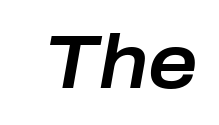
Q: Is the text italic (slanted)? A: Yes, it leans right by about 10 degrees.
Q: Is the text underlined? A: No.
Q: Is the spacing between letters normal or unusually wide? A: Normal.
Q: Width (condensed, normal, or wide)? A: Normal.
Q: Stroke contrast? A: Low.
Q: x-height? A: Medium.
Q: Monospaced? A: No.
